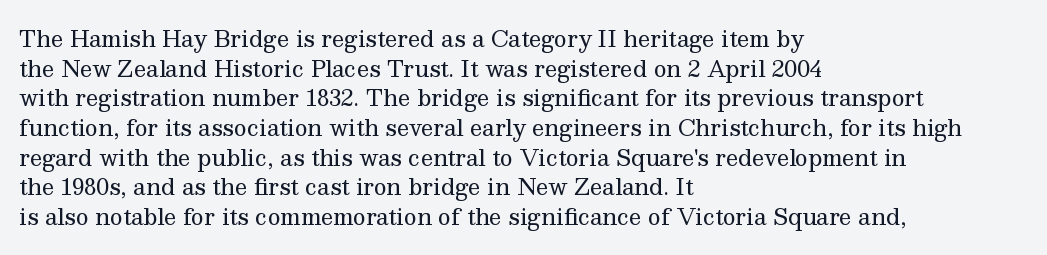
Unmarked baselines from the first word to the last. The designer left line spacing at the default. The rendering anchors every line to the left-hand side. The gaps between neighbouring characters are ordinary and unremarkable. The type sits square on the baseline with zero lean.
